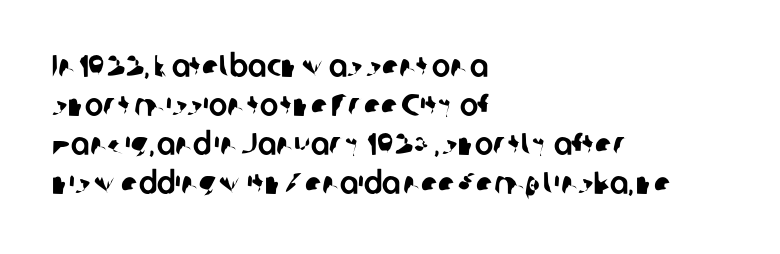
{"serif": "no", "width": "normal", "stroke_contrast": "low", "x_height": "medium", "monospaced": "no", "underline": "no", "align": "left", "line_spacing": "normal", "line_spacing_ratio": 1.26, "letter_spacing": "normal", "letter_spacing_em": 0.0, "glyph_px": 31}
